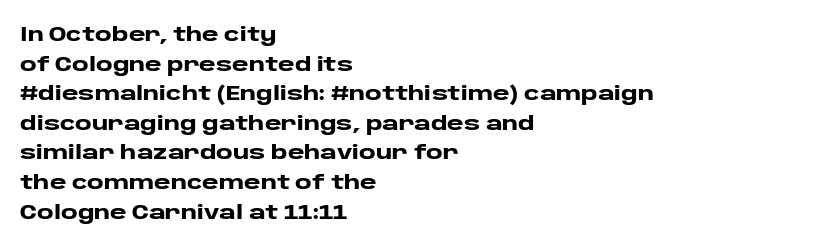
The rendering uses a bold face; every stroke is thick and dark. Compared with a centered layout, this one pins lines to the left instead. Underline: absent. In terms of letterspacing, this is plain default setting. Italic: no, the glyphs are upright roman. How would I describe the line gaps? Plain and ordinary.
